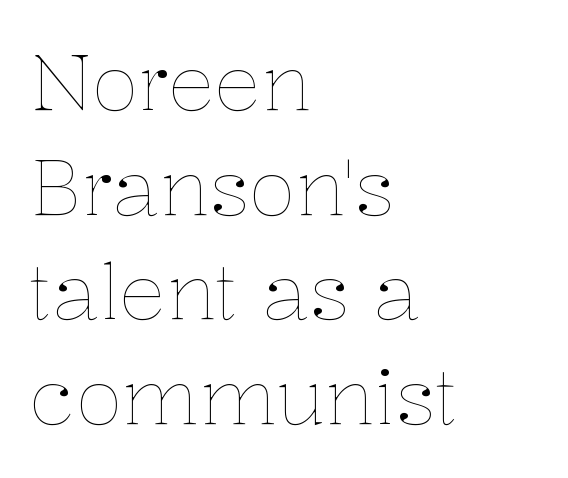
Q: Is the text bold? A: No.
Q: Is the text italic (slanted)? A: No, it is upright.
Q: Is the text underlined? A: No.
Q: How is the paragraph aligned? A: Left-aligned.
Q: Is the spacing between letters normal or unusually wide? A: Normal.
Q: Is the spacing between lines tight, normal or loose? A: Normal.
Q: Width (condensed, normal, or wide)? A: Normal.
Q: Stroke contrast? A: Low.
Q: x-height? A: Medium.
Q: Monospaced? A: No.
